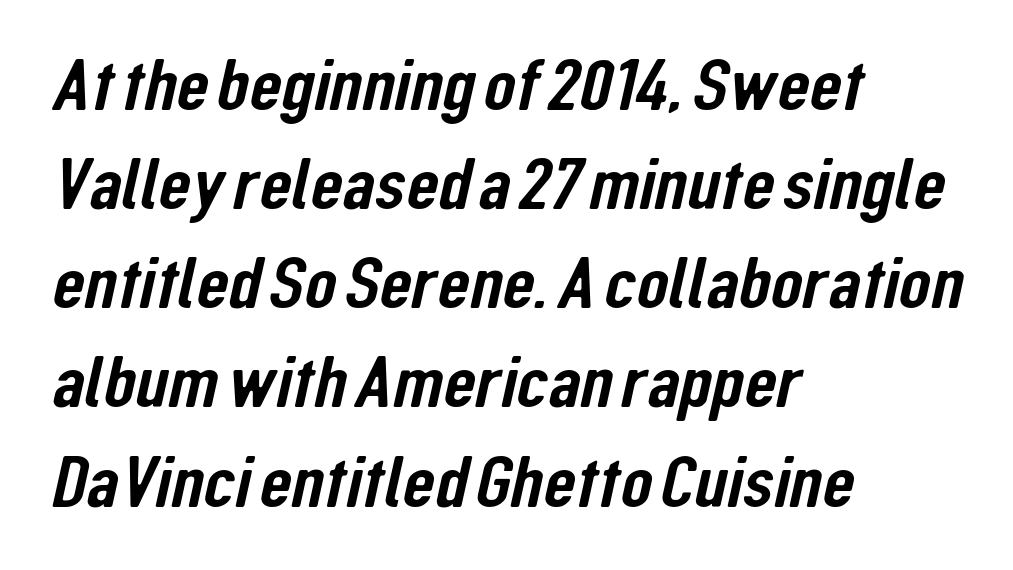
Baseline-to-baseline distance is the conventional proportion of letter height. Nobody touched the tracking dial on this one. The words here are not underlined. Proportional: the letters do not fall into vertical columns. The face used here is a sans, in the tradition of grotesques and geometrics. Visually the block forms a straight wall on the left and a jagged coastline on the right.
